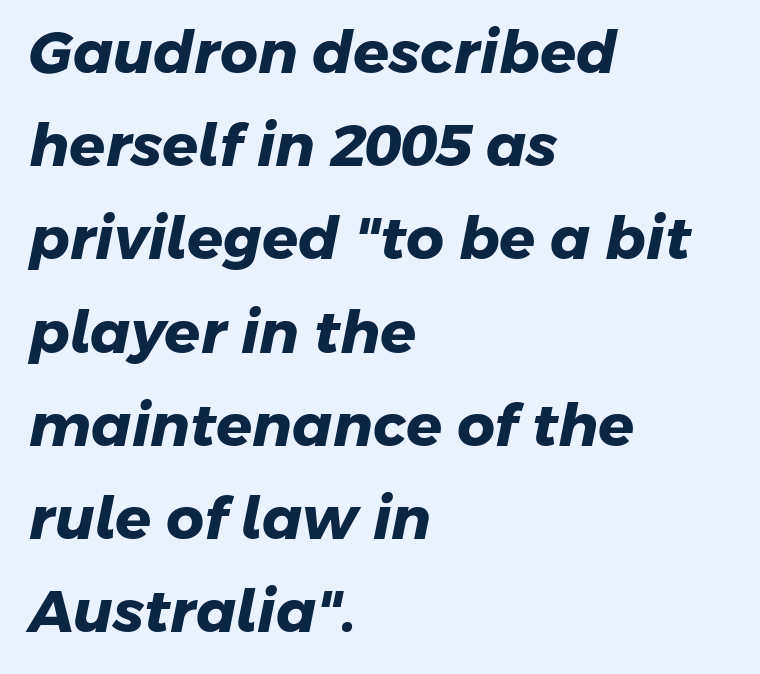
The image shows 59 px heavy sans-serif type; set left-aligned, normal line spacing (1.58x), normal letter spacing, not underlined; low stroke contrast and a medium x-height.
